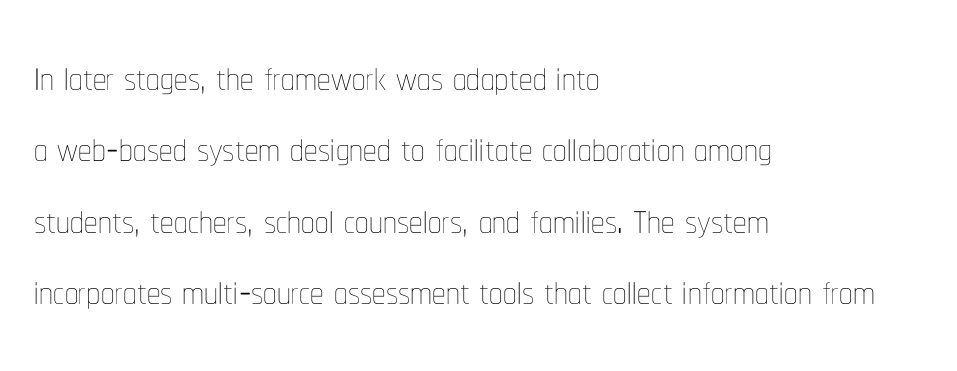
Leading matches the norm, producing a regular column. Beneath every word, the page is bare. One-word summary of the alignment: left. Is there any slant? The stems are plumb. Words appear dense and cohesive because spacing is normal.
